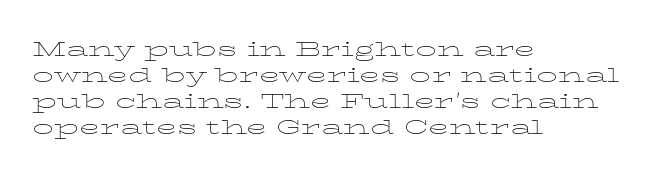
Q: Is the text bold? A: No.
Q: Is the text italic (slanted)? A: No, it is upright.
Q: Is the text underlined? A: No.
Q: How is the paragraph aligned? A: Left-aligned.
Q: Is the spacing between letters normal or unusually wide? A: Normal.
